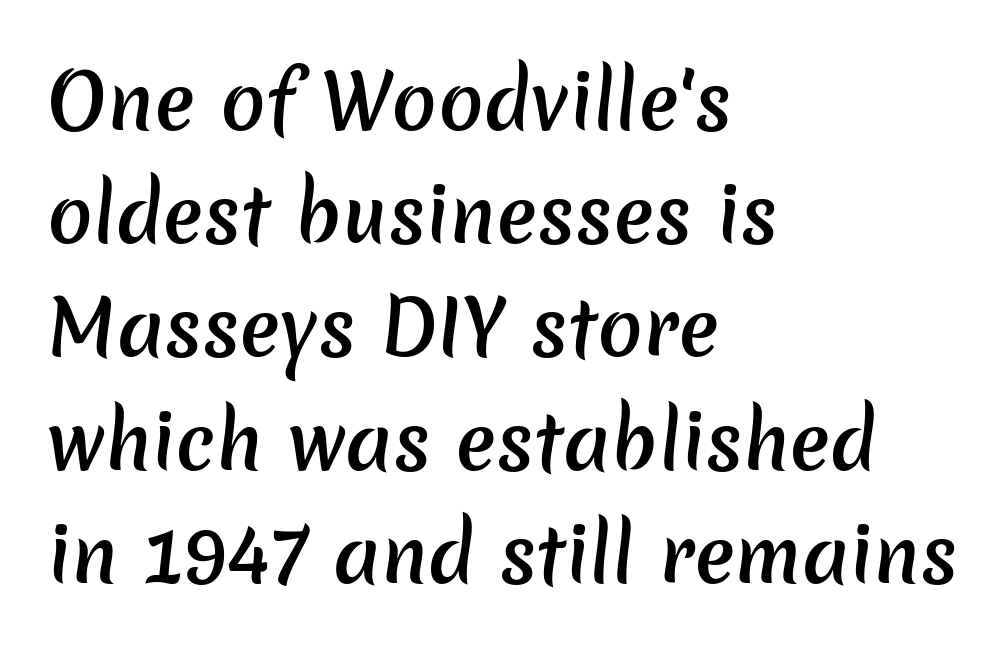
Stems and bowls a touch heavier than normal — semibold. The text block is weighted toward the left margin, trailing off unevenly rightward. This sample keeps an unexceptional amount of space between lines. Words float on clear page, feet unadorned. Serifs: no, the terminals of the letterforms are clean. In terms of letterspacing, this is plain default setting.
